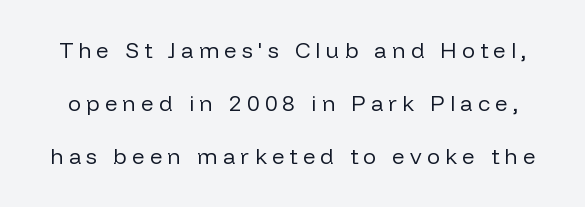
The image shows 22 px text type, upright; set loose line spacing (2.42x), unusually wide letter spacing (+0.24 em), not underlined.
